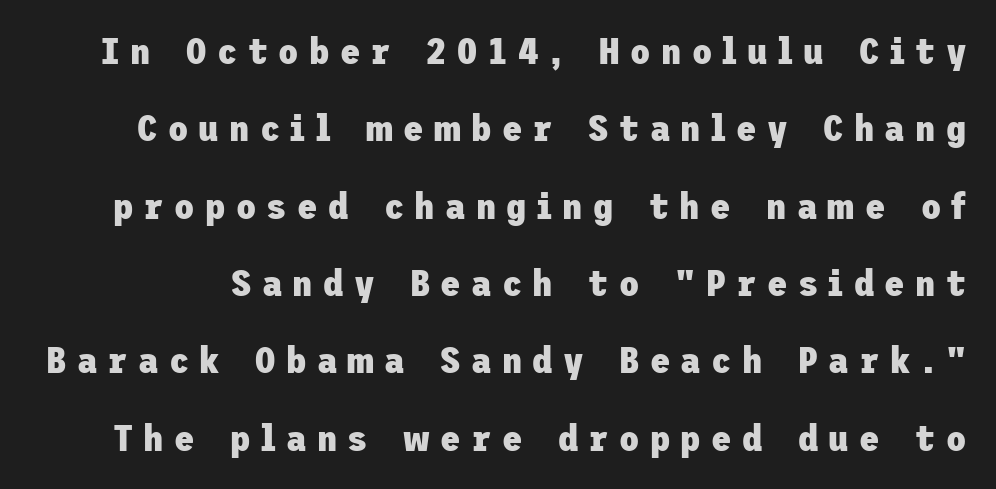
The image shows 37 px heavy sans-serif type, upright; set loose line spacing (2.09x), unusually wide letter spacing (+0.28 em), not underlined; low stroke contrast and a medium x-height.
